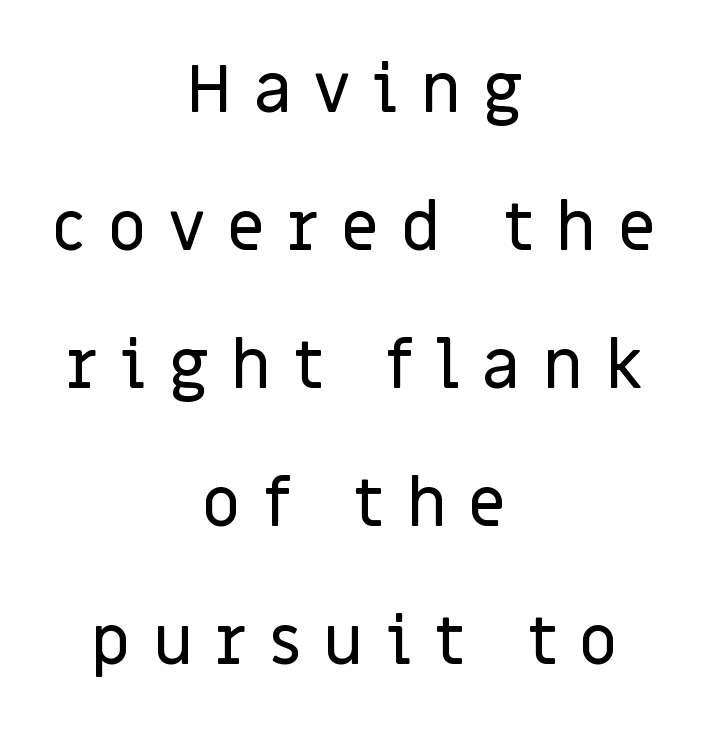
Interline gaps are noticeably wide in this sample. Loose tracking; the words dissolve into strings of separated letters. The paragraph has two soft edges and a firm central axis. Here the designer chose a conventional face with non-uniform glyph widths. The specimen omits any rule beneath the text block's lines.
